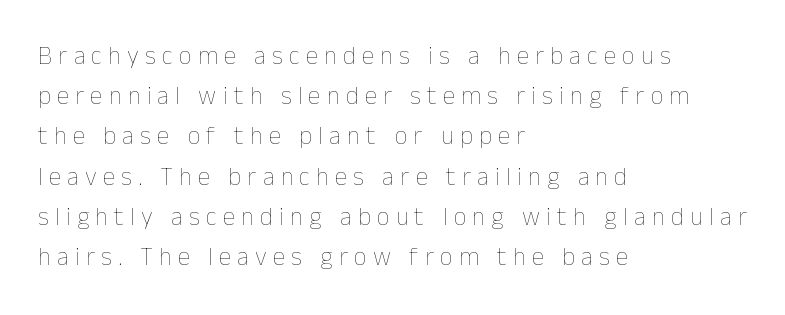
{"italic": "no", "bold": "no", "underline": "no", "align": "left", "line_spacing": "normal", "line_spacing_ratio": 1.61, "letter_spacing": "wide", "letter_spacing_em": 0.25, "glyph_px": 25}
